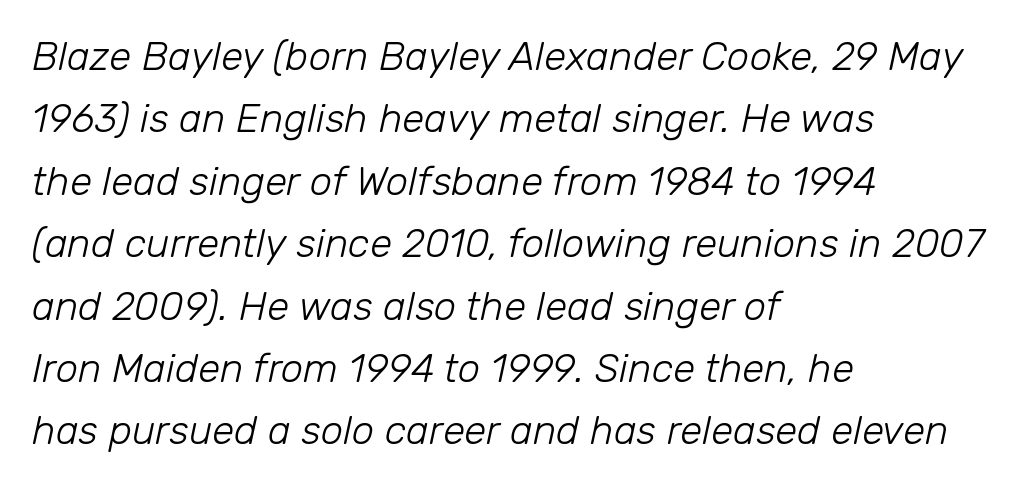
The image shows 40 px light type, italic (leaning right); set left-aligned, normal line spacing (1.56x), normal letter spacing, not underlined; low stroke contrast and a medium x-height.
